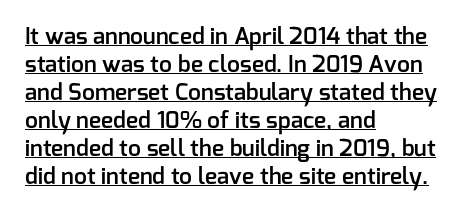
The image shows 23 px text type, upright; set left-aligned, line spacing 1.22x, normal letter spacing, underlined.
